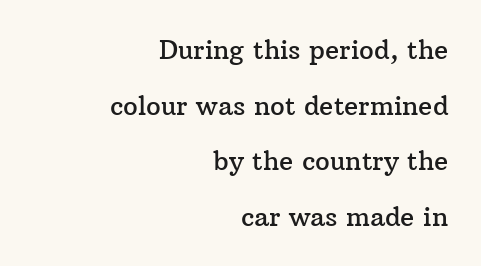
Q: Is the text italic (slanted)? A: No, it is upright.
Q: Is the text underlined? A: No.
Q: How is the paragraph aligned? A: Right-aligned.
Q: Is the spacing between letters normal or unusually wide? A: Normal.
Q: Is the spacing between lines tight, normal or loose? A: Loose.
